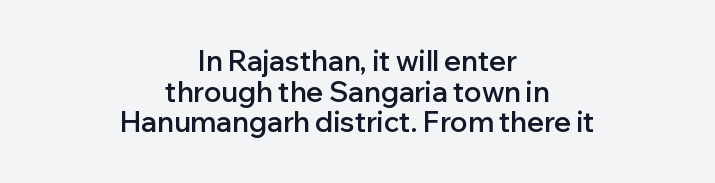
{"serif": "no", "italic": "no", "bold": "semi", "weight": "semibold", "width": "normal", "stroke_contrast": "low", "x_height": "medium", "monospaced": "no", "underline": "no", "align": "center", "line_spacing": "tight", "line_spacing_ratio": 1.09, "letter_spacing": "normal", "letter_spacing_em": 0.0, "glyph_px": 28}
